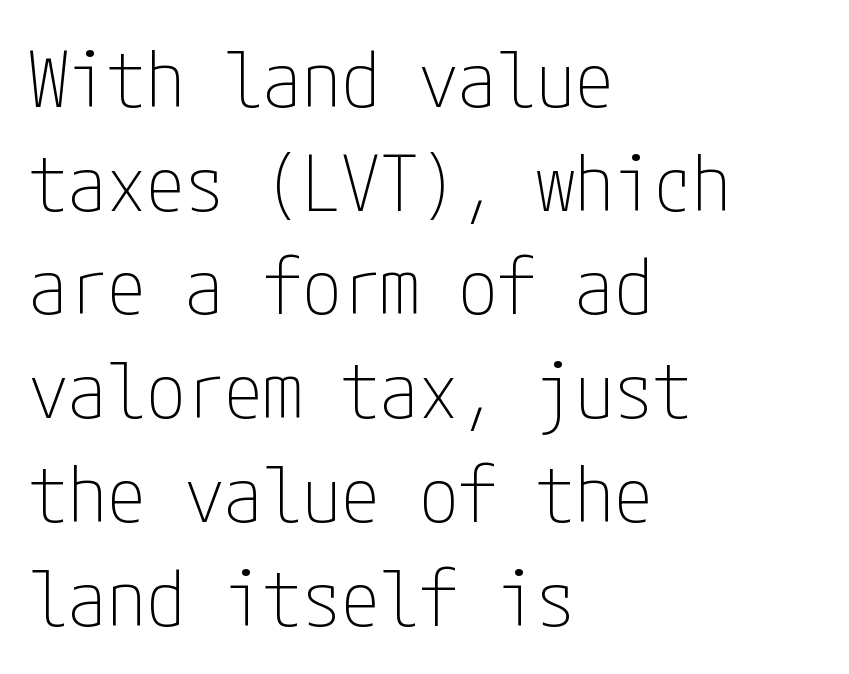
{"serif": "no", "italic": "no", "bold": "no", "weight": "thin", "width": "condensed", "stroke_contrast": "low", "x_height": "medium", "underline": "no", "align": "left", "line_spacing": "normal", "line_spacing_ratio": 1.33, "letter_spacing": "normal", "letter_spacing_em": 0.0, "glyph_px": 78}
